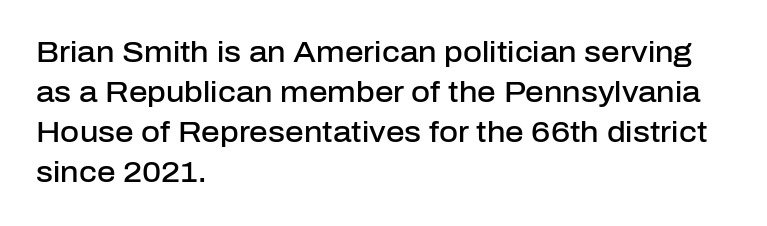
These lines carry some extra weight — a demibold, not a full bold. Successive baselines arrive at the customary interval. Character widths vary here, with narrow letters taking less room than wide ones. Plain, unruled lines of type.
